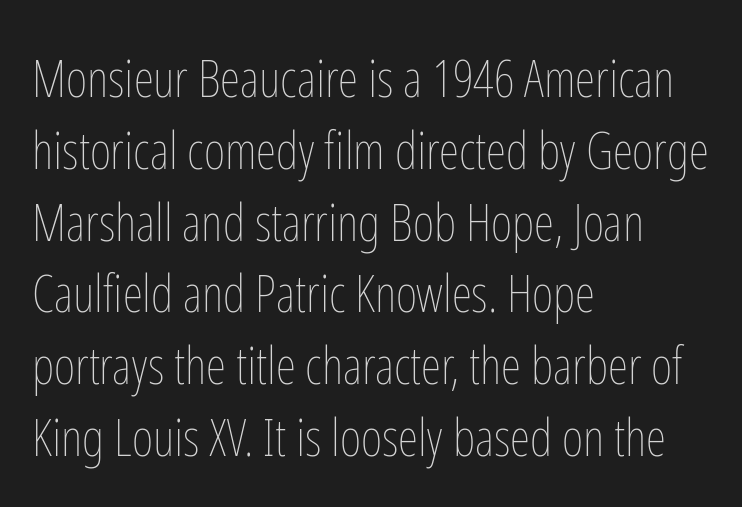
A typesetter would call this leading conventional body-copy spacing. The passage is arranged the way most books set body copy — flush left. A roman cut, with each character standing at attention. The letterforms sit shoulder to shoulder at normal distance.
